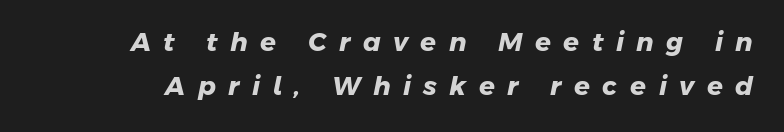
{"bold": "yes", "underline": "no", "line_spacing": "normal", "line_spacing_ratio": 1.68, "letter_spacing": "wide", "letter_spacing_em": 0.48, "glyph_px": 26}
